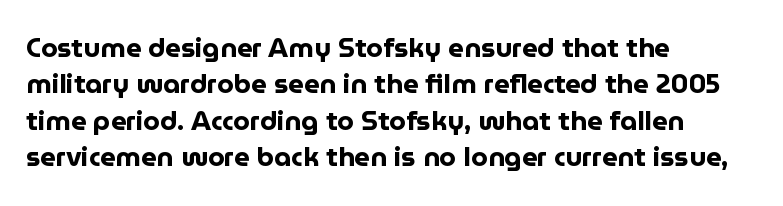
The lettering stays uniformly vertical, giving the passage a roman look. Letters rest on an invisible, unmarked baseline. This block has exactly the height ordinary leading produces. Spacing between characters is what you'd get straight out of the box. Notice how thick the strokes are: this is what a full bold looks like.
